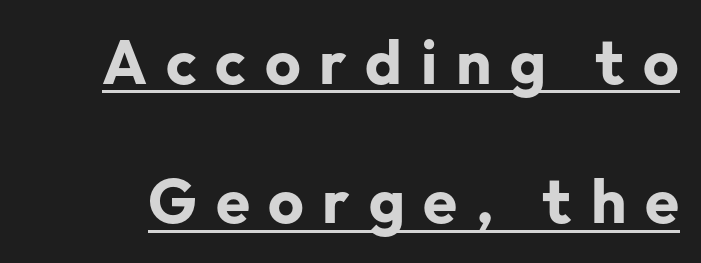
The image shows 62 px bold sans-serif type, upright; set loose line spacing (2.25x), unusually wide letter spacing (+0.3 em), underlined; low stroke contrast and a medium x-height.
